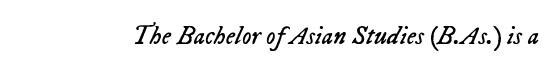
Q: Is the text bold? A: No.
Q: Is the text italic (slanted)? A: Yes, it leans right by about 23 degrees.
Q: Is the text underlined? A: No.
Q: Is the spacing between letters normal or unusually wide? A: Normal.
